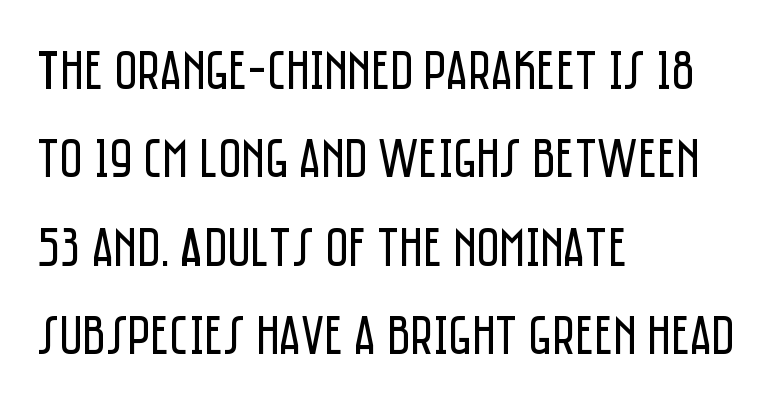
The image shows 56 px regular-weight, condensed sans-serif type, upright; set left-aligned, normal line spacing (1.58x), normal letter spacing, not underlined; low stroke contrast and a large x-height.
